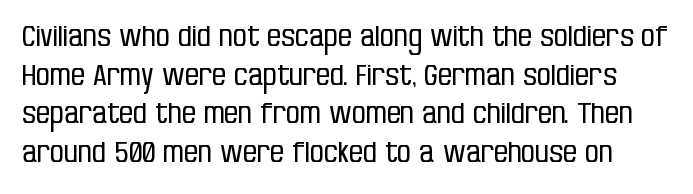
The image shows 28 px regular-weight, condensed sans-serif type, upright; set normal line spacing (1.38x), normal letter spacing, not underlined; low stroke contrast and a large x-height.
